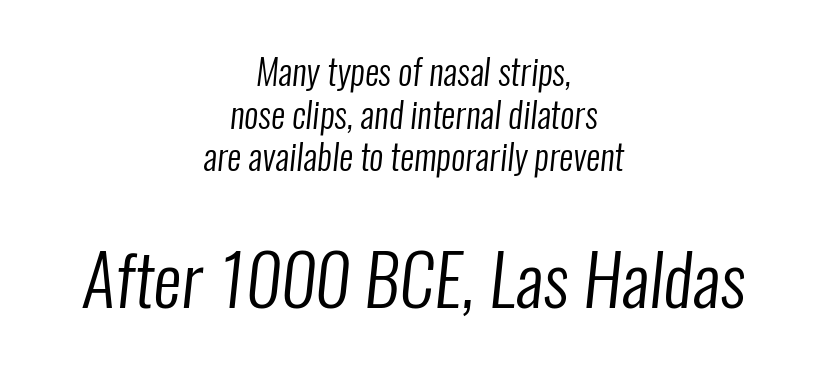
The image shows 70 px regular-weight, condensed sans-serif type; set centered, line spacing 1.22x, normal letter spacing, not underlined; the second (bottom) block is 2.0x larger; low stroke contrast and a medium x-height.
